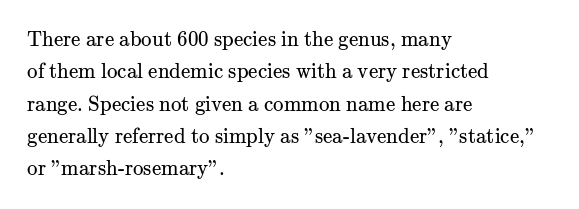
{"italic": "no", "bold": "no", "underline": "no", "align": "left", "line_spacing": "normal", "line_spacing_ratio": 1.54, "letter_spacing": "normal", "letter_spacing_em": 0.0, "glyph_px": 21}
